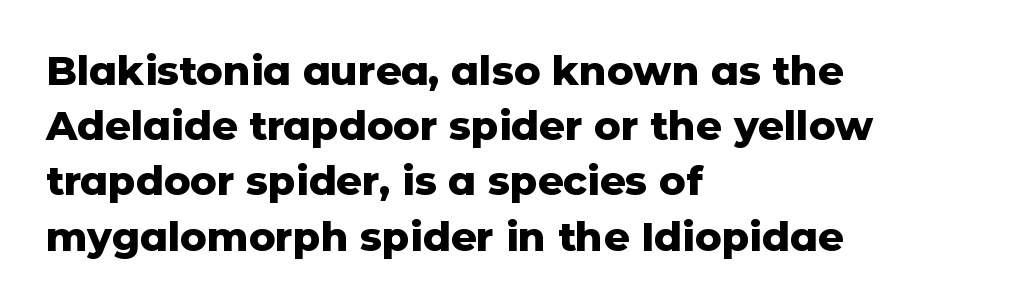
The face used here is a sans, in the tradition of grotesques and geometrics. Does extra space separate the letters? No, they use regular spacing. If you drew a line through each stem, it would be perfectly vertical. The passage shown is typed in a proportional face where columns would drift. The space beneath each line is pristine and unruled. Rows of type keep a routine distance in the vertical direction.
